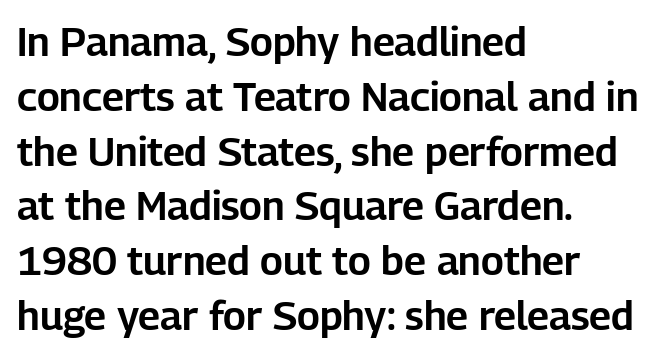
The image shows 40 px sans-serif type, upright; set left-aligned, normal line spacing (1.37x), normal letter spacing, not underlined; low stroke contrast and a medium x-height.
